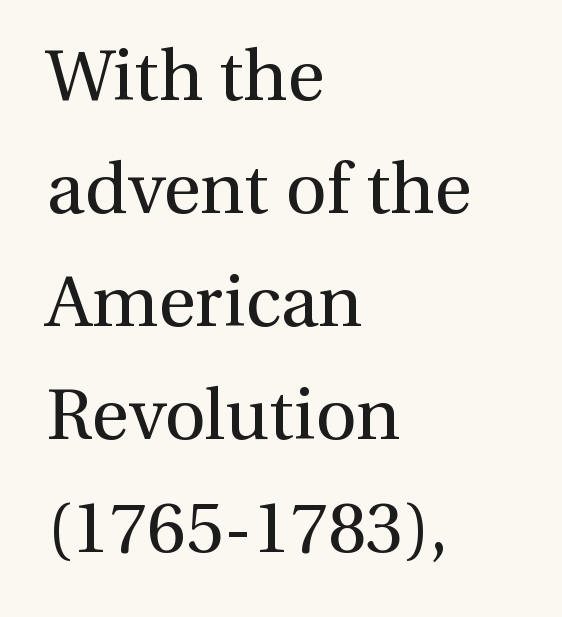
The foot of each line stays bare and open. Each letter keeps its own natural width here, so spacing adapts to shape. Horizontal alignment here is leftward, the default for most running prose. What's the leading like? Ordinary, nothing unusual.
